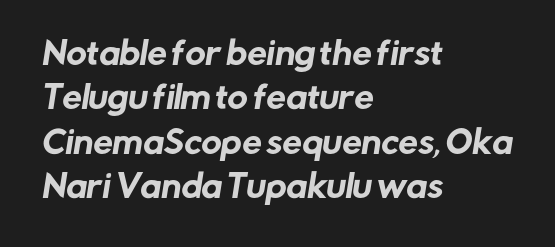
The image shows 31 px sans-serif type; set left-aligned, normal line spacing (1.43x), normal letter spacing, not underlined; low stroke contrast and a medium x-height.
